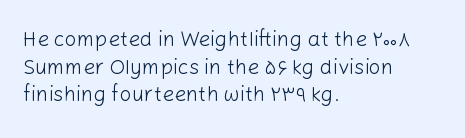
{"italic": "no", "bold": "no", "underline": "no", "align": "left", "line_spacing": "normal", "line_spacing_ratio": 1.31, "letter_spacing": "normal", "letter_spacing_em": 0.0, "glyph_px": 21}
